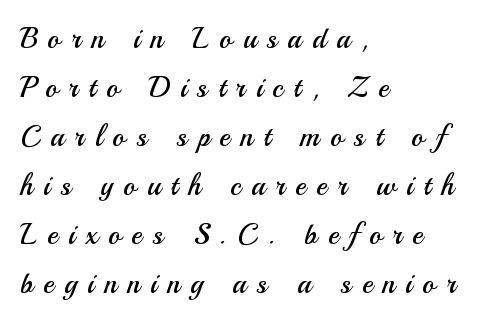
The image shows 29 px regular-weight sans-serif type; set left-aligned, normal line spacing (1.69x), unusually wide letter spacing (+0.36 em), not underlined; medium stroke contrast and a small x-height.
